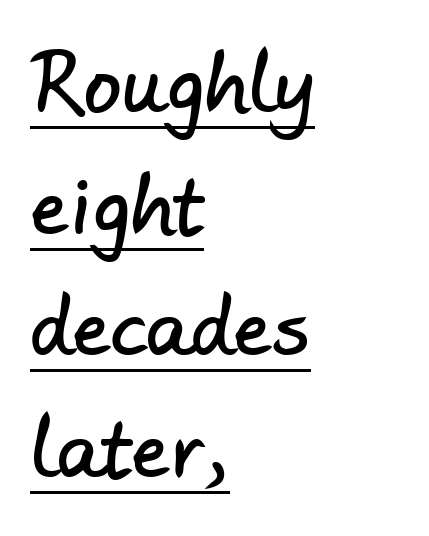
Does the leading feel generous? No, just average. Visually the block forms a straight wall on the left and a jagged coastline on the right. Nothing unusual about the tracking: characters are spaced as the font intends. You can see a thin bar hugging the bottom of the glyphs. The type family on display is of the sans-serif kind. Think of a printed novel: that variable character pitch is what you see here.
